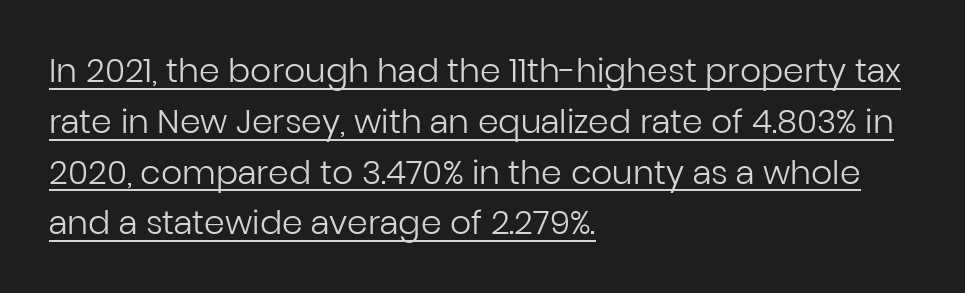
Each letter's strokes conclude bluntly, with no projecting serifs. A typesetter would call this proportional, since set widths differ per character. Honestly, the underline is the first thing you notice here. The rendering anchors every line to the left-hand side.
